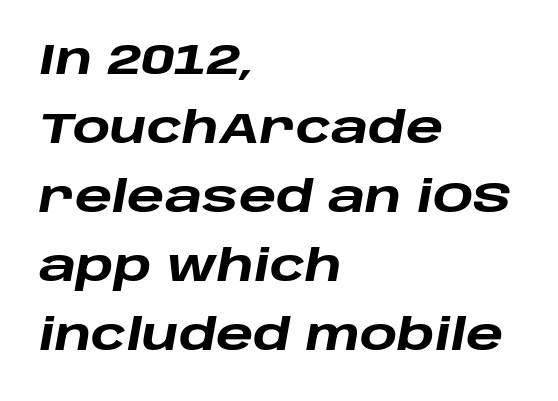
Q: Is the text bold? A: Yes.
Q: Is the text italic (slanted)? A: Yes, it leans right by about 10 degrees.
Q: Is the text underlined? A: No.
Q: How is the paragraph aligned? A: Left-aligned.
Q: Is the spacing between letters normal or unusually wide? A: Normal.
Q: Is the spacing between lines tight, normal or loose? A: Normal.
Q: Width (condensed, normal, or wide)? A: Wide.
Q: Stroke contrast? A: Low.
Q: x-height? A: Large.
Q: Monospaced? A: No.
